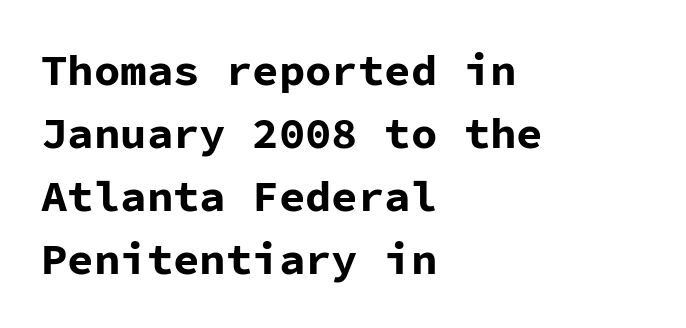
Q: Is the text bold? A: Yes.
Q: Is the text italic (slanted)? A: No, it is upright.
Q: Is the typeface a serif or a sans-serif typeface? A: Sans-serif.
Q: Is the text underlined? A: No.
Q: How is the paragraph aligned? A: Left-aligned.
Q: Is the spacing between letters normal or unusually wide? A: Normal.
Q: Is the spacing between lines tight, normal or loose? A: Normal.
Q: Width (condensed, normal, or wide)? A: Normal.
Q: Stroke contrast? A: Low.
Q: x-height? A: Medium.
Q: Monospaced? A: Yes.
